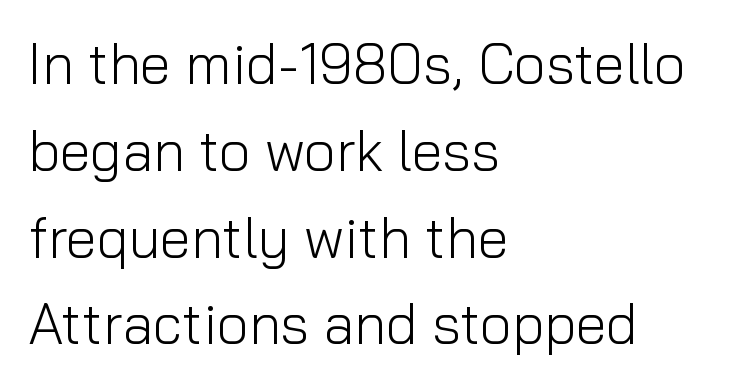
Q: Is the text bold? A: No.
Q: Is the text italic (slanted)? A: No, it is upright.
Q: Is the typeface a serif or a sans-serif typeface? A: Sans-serif.
Q: Is the text underlined? A: No.
Q: How is the paragraph aligned? A: Left-aligned.
Q: Is the spacing between letters normal or unusually wide? A: Normal.
Q: Is the spacing between lines tight, normal or loose? A: Normal.
Q: Width (condensed, normal, or wide)? A: Normal.
Q: Stroke contrast? A: Low.
Q: x-height? A: Medium.
Q: Monospaced? A: No.
